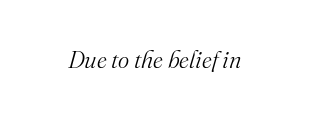
Look at the tracking — it's just the regular setting, nothing added. Quick note: italic. Words float on clear page, feet unadorned. On a weight scale, this lands at 450 or below.
